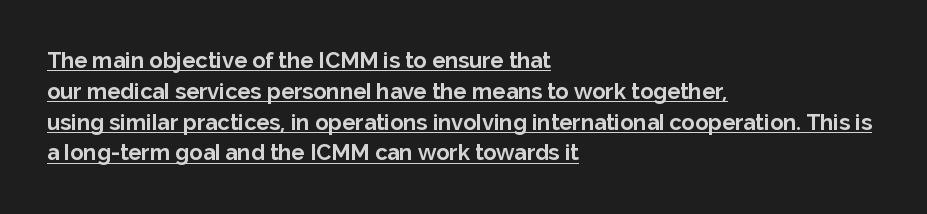
Q: Is the text bold? A: Yes.
Q: Is the text italic (slanted)? A: No, it is upright.
Q: Is the text underlined? A: Yes.
Q: How is the paragraph aligned? A: Left-aligned.
Q: Is the spacing between letters normal or unusually wide? A: Normal.
Q: Is the spacing between lines tight, normal or loose? A: Normal.
